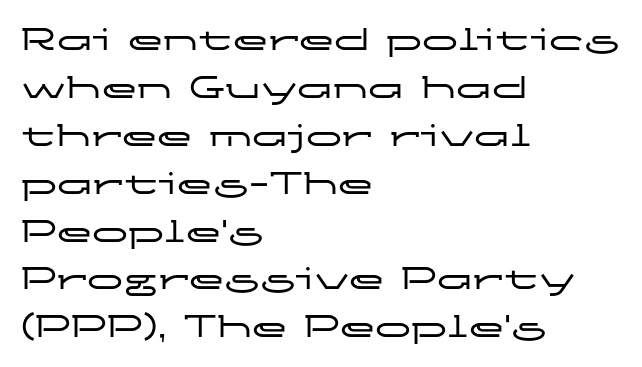
Q: Is the text italic (slanted)? A: No, it is upright.
Q: Is the typeface a serif or a sans-serif typeface? A: Sans-serif.
Q: Is the text underlined? A: No.
Q: How is the paragraph aligned? A: Left-aligned.
Q: Is the spacing between letters normal or unusually wide? A: Normal.
Q: Is the spacing between lines tight, normal or loose? A: Normal.
Q: Width (condensed, normal, or wide)? A: Wide.
Q: Stroke contrast? A: Low.
Q: x-height? A: Medium.
Q: Monospaced? A: No.
